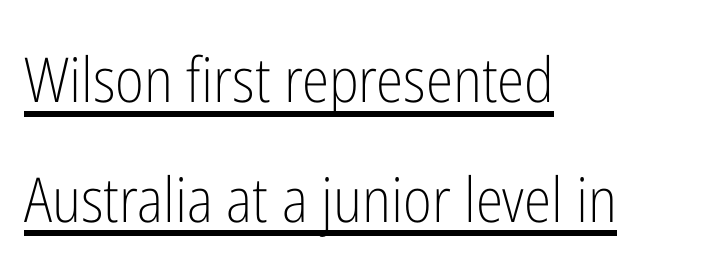
The rendering anchors every line to the left-hand side. The passage shown is not bold in any degree. This rendering leaves character spacing at its baseline value. The face used here appears with an underline applied. This is roman type, the default non-slanted kind. In terms of leading, this rendering errs on the spacious side.
